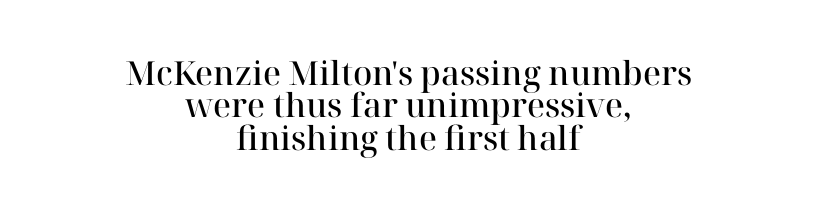
Q: Is the text bold? A: Semi-bold.
Q: Is the text italic (slanted)? A: No, it is upright.
Q: Is the typeface a serif or a sans-serif typeface? A: Serif.
Q: Is the text underlined? A: No.
Q: How is the paragraph aligned? A: Centered.
Q: Is the spacing between letters normal or unusually wide? A: Normal.
Q: Is the spacing between lines tight, normal or loose? A: Tight.
Q: Width (condensed, normal, or wide)? A: Normal.
Q: Stroke contrast? A: High.
Q: x-height? A: Medium.
Q: Monospaced? A: No.
